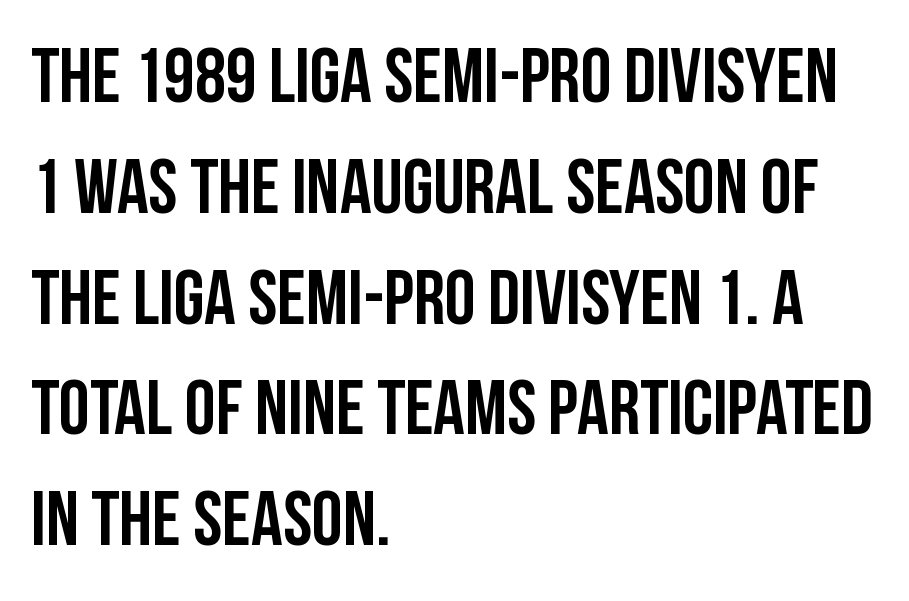
The image shows 78 px condensed sans-serif type, upright; set left-aligned, normal line spacing (1.42x), normal letter spacing, not underlined; low stroke contrast and a large x-height.
